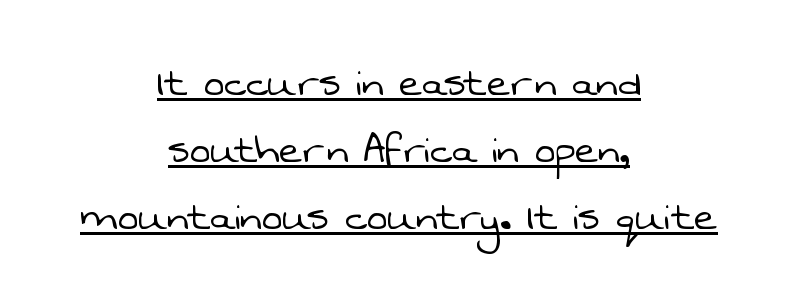
Stroke terminals: plain, sans-serif. A light-to-regular cut is what we see here. Typeset on center — no edge is straight. If you measured baseline to baseline, you'd find a middling distance. Tracking here is standard; glyphs follow each other at the usual distance.
